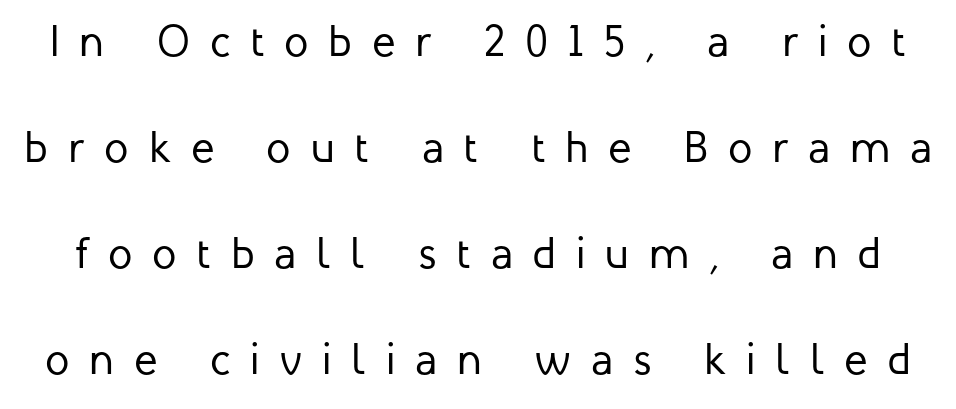
{"serif": "no", "italic": "no", "bold": "no", "weight": "regular", "width": "normal", "stroke_contrast": "low", "x_height": "medium", "monospaced": "no", "underline": "no", "line_spacing": "loose", "line_spacing_ratio": 2.41, "letter_spacing": "wide", "letter_spacing_em": 0.45, "glyph_px": 44}
